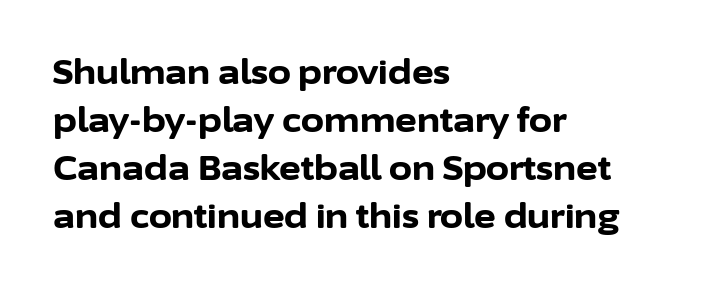
{"serif": "no", "italic": "no", "bold": "yes", "weight": "bold", "width": "normal", "stroke_contrast": "low", "x_height": "medium", "monospaced": "no", "underline": "no", "align": "left", "line_spacing": "normal", "line_spacing_ratio": 1.45, "letter_spacing": "normal", "letter_spacing_em": 0.0, "glyph_px": 33}
